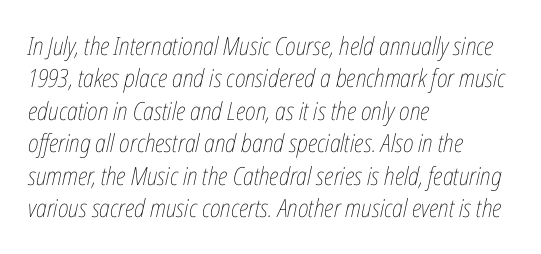
{"italic": "yes", "lean": "right", "slant_degrees": 12, "bold": "no", "underline": "no", "align": "left", "line_spacing": "normal", "line_spacing_ratio": 1.3, "letter_spacing": "normal", "letter_spacing_em": 0.0, "glyph_px": 25}
